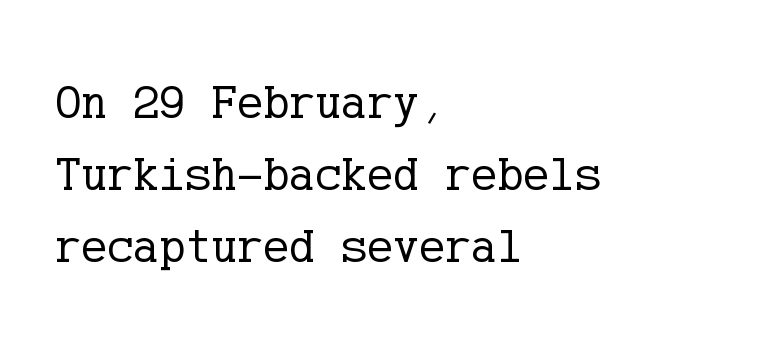
Q: Is the text bold? A: No.
Q: Is the text italic (slanted)? A: No, it is upright.
Q: Is the typeface a serif or a sans-serif typeface? A: Serif.
Q: Is the text underlined? A: No.
Q: How is the paragraph aligned? A: Left-aligned.
Q: Is the spacing between letters normal or unusually wide? A: Normal.
Q: Is the spacing between lines tight, normal or loose? A: Normal.
Q: Width (condensed, normal, or wide)? A: Normal.
Q: Stroke contrast? A: Low.
Q: x-height? A: Medium.
